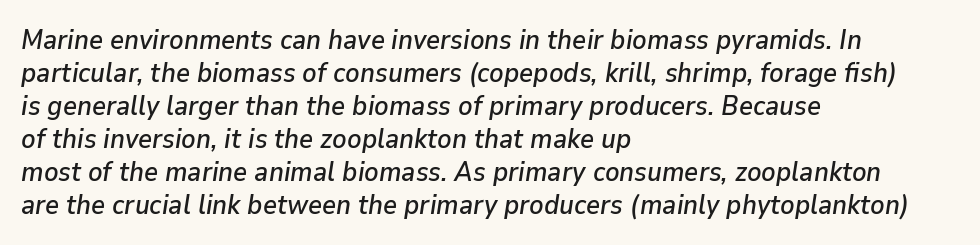
Tracking here is standard; glyphs follow each other at the usual distance. Unmarked baselines from the first word to the last. Is the block centered? No — it sits flush against the left margin. An italicized treatment has been applied to the whole sample.
